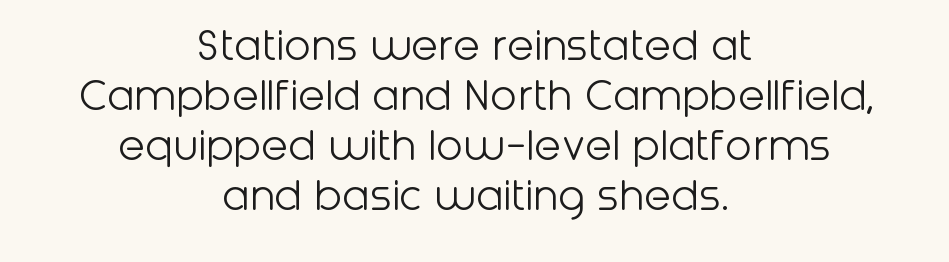
{"serif": "no", "italic": "no", "bold": "no", "weight": "light", "width": "normal", "stroke_contrast": "low", "x_height": "medium", "monospaced": "no", "underline": "no", "align": "center", "line_spacing": "tight", "line_spacing_ratio": 1.02, "letter_spacing": "normal", "letter_spacing_em": 0.0, "glyph_px": 49}
